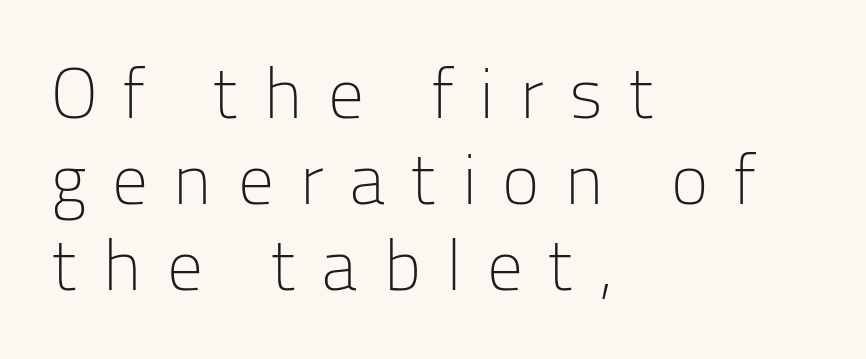
The letters carry no serifs — their stems end cleanly without finishing strokes. Do the characters align in a grid? No, the font is proportional. The zone under the glyphs is completely vacant. The paragraph shown leans on its left margin. Someone cranked the tracking dial way up on this one.
